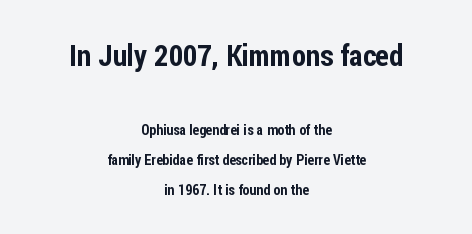
Each letter's strokes conclude bluntly, with no projecting serifs. The typography opts for an upright posture over an oblique one. Letters rest on an invisible, unmarked baseline. Students, note that the glyphs here touch the page at normal intervals. Centered paragraph, ragged on both sides.
